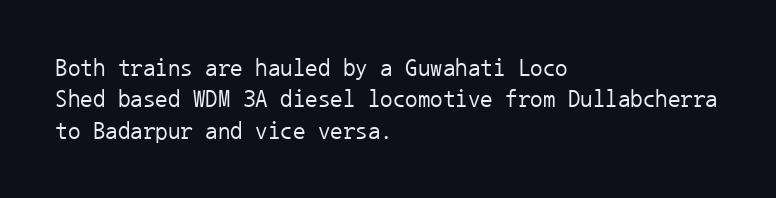
No letter is thick-stroked: the sample isn't bold. This is roman type, the default non-slanted kind. One glance says typical: line gaps are just what's usual. Plain, unruled lines of type. This sample is left-justified, so line endings fall wherever the words run out.
